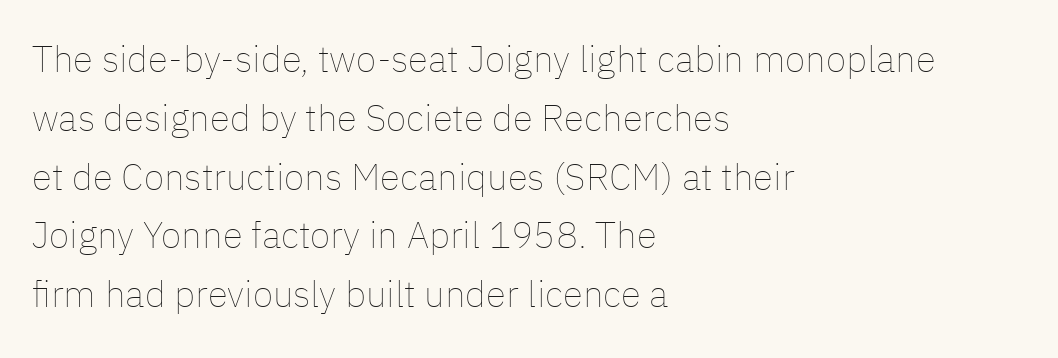
A typesetter would call this proportional, since set widths differ per character. One-word summary of the alignment: left. You can tell it's not italic because the verticals are truly vertical. The leading is moderate, giving the passage an even texture.
